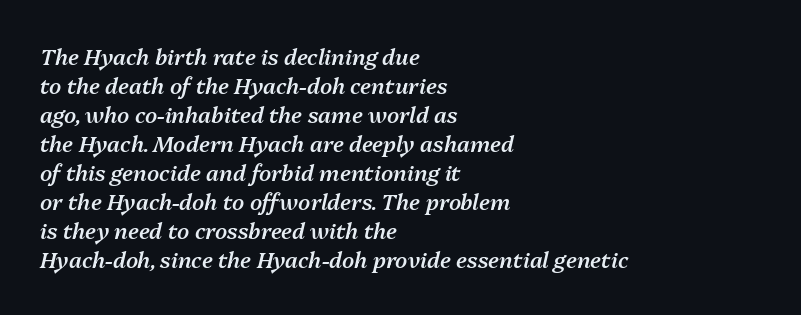
The image shows 22 px text type, italic (leaning right); set left-aligned, normal line spacing (1.32x), normal letter spacing, not underlined.
